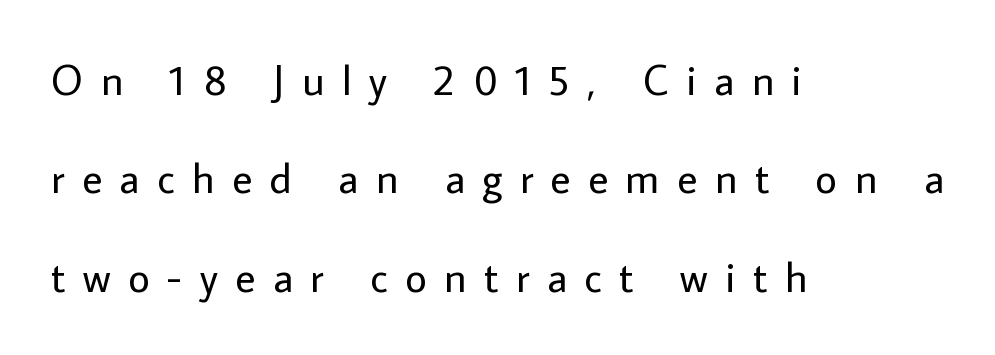
Q: Is the text bold? A: No.
Q: Is the text italic (slanted)? A: No, it is upright.
Q: Is the typeface a serif or a sans-serif typeface? A: Sans-serif.
Q: Is the text underlined? A: No.
Q: How is the paragraph aligned? A: Left-aligned.
Q: Is the spacing between letters normal or unusually wide? A: Unusually wide.
Q: Is the spacing between lines tight, normal or loose? A: Loose.
Q: Width (condensed, normal, or wide)? A: Normal.
Q: Stroke contrast? A: Low.
Q: x-height? A: Medium.
Q: Monospaced? A: No.
